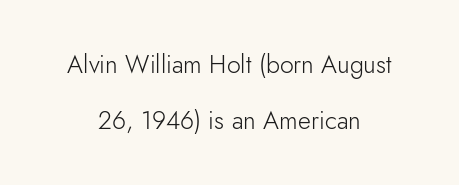
{"italic": "no", "bold": "no", "underline": "no", "align": "center", "line_spacing": "loose", "line_spacing_ratio": 2.24, "letter_spacing": "normal", "letter_spacing_em": 0.0, "glyph_px": 25}
